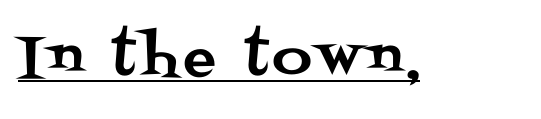
Q: Is the text italic (slanted)? A: No, it is upright.
Q: Is the typeface a serif or a sans-serif typeface? A: Serif.
Q: Is the text underlined? A: Yes.
Q: Width (condensed, normal, or wide)? A: Normal.
Q: Stroke contrast? A: Medium.
Q: x-height? A: Large.
Q: Monospaced? A: No.
